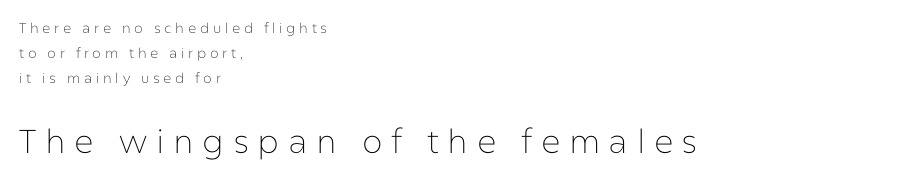
The image shows 33 px thin sans-serif type, upright; set left-aligned, line spacing 1.8x, unusually wide letter spacing (+0.26 em), not underlined; the second (bottom) block is 2.36x larger; low stroke contrast and a medium x-height.
